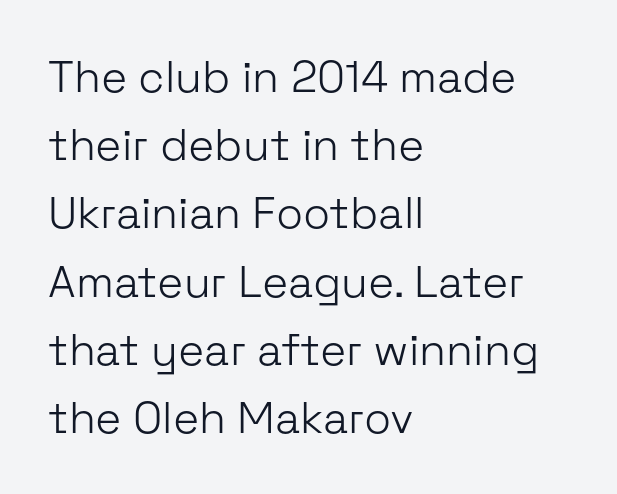
Q: Is the text bold? A: No.
Q: Is the text italic (slanted)? A: No, it is upright.
Q: Is the typeface a serif or a sans-serif typeface? A: Sans-serif.
Q: Is the text underlined? A: No.
Q: How is the paragraph aligned? A: Left-aligned.
Q: Is the spacing between letters normal or unusually wide? A: Normal.
Q: Is the spacing between lines tight, normal or loose? A: Normal.
Q: Width (condensed, normal, or wide)? A: Normal.
Q: Stroke contrast? A: Low.
Q: x-height? A: Medium.
Q: Monospaced? A: No.
